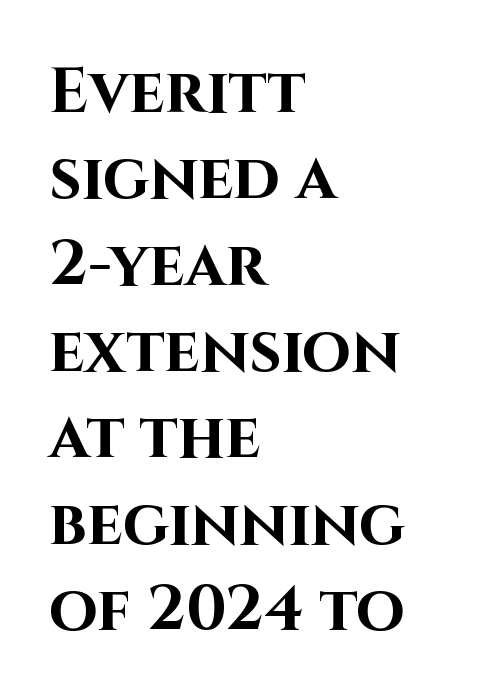
Q: Is the text bold? A: Yes.
Q: Is the text italic (slanted)? A: No, it is upright.
Q: Is the typeface a serif or a sans-serif typeface? A: Sans-serif.
Q: Is the text underlined? A: No.
Q: How is the paragraph aligned? A: Left-aligned.
Q: Is the spacing between letters normal or unusually wide? A: Normal.
Q: Is the spacing between lines tight, normal or loose? A: Normal.
Q: Width (condensed, normal, or wide)? A: Normal.
Q: Stroke contrast? A: High.
Q: x-height? A: Large.
Q: Monospaced? A: No.
